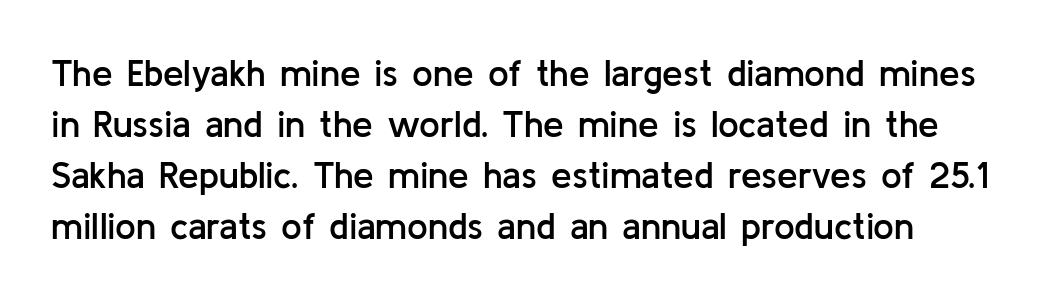
What stands out about the letter spacing? Nothing — it is the standard amount. Weight check: semibold — heavier than regular, not quite bold. The specimen omits any rule beneath the text block's lines. These lines are rendered in a variable-pitch font.
